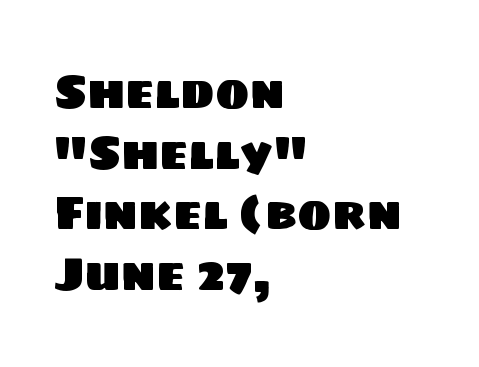
The image shows 46 px sans-serif type; set left-aligned, normal line spacing (1.32x), normal letter spacing, not underlined; low stroke contrast and a large x-height.
